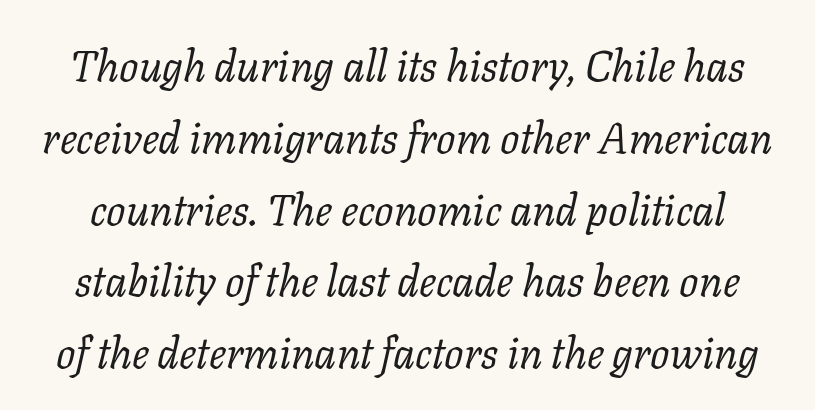
{"serif": "yes", "italic": "yes", "lean": "right", "slant_degrees": 11, "bold": "no", "weight": "regular", "width": "normal", "stroke_contrast": "low", "x_height": "medium", "monospaced": "no", "underline": "no", "line_spacing": "normal", "line_spacing_ratio": 1.67, "letter_spacing": "normal", "letter_spacing_em": 0.0, "glyph_px": 43}
